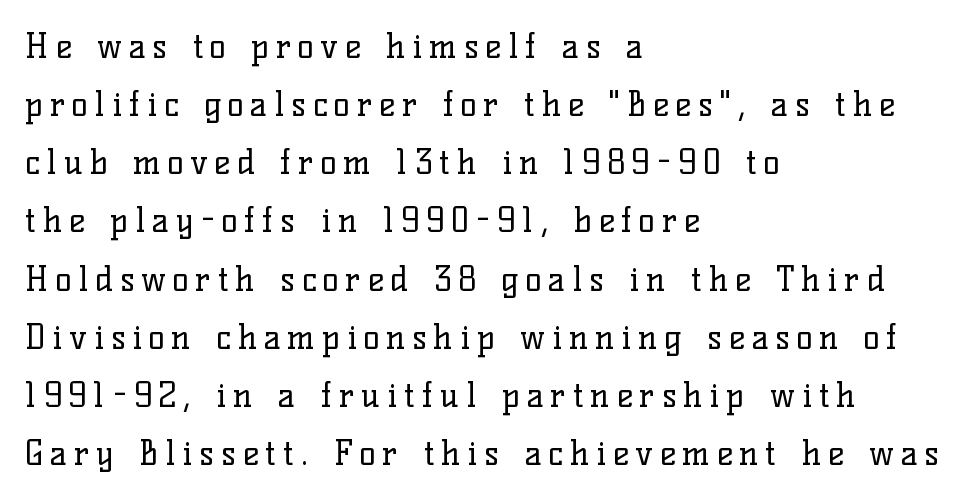
Q: Is the text bold? A: No.
Q: Is the text italic (slanted)? A: No, it is upright.
Q: Is the typeface a serif or a sans-serif typeface? A: Serif.
Q: Is the text underlined? A: No.
Q: How is the paragraph aligned? A: Left-aligned.
Q: Is the spacing between letters normal or unusually wide? A: Unusually wide.
Q: Width (condensed, normal, or wide)? A: Normal.
Q: Stroke contrast? A: Low.
Q: x-height? A: Medium.
Q: Monospaced? A: No.
